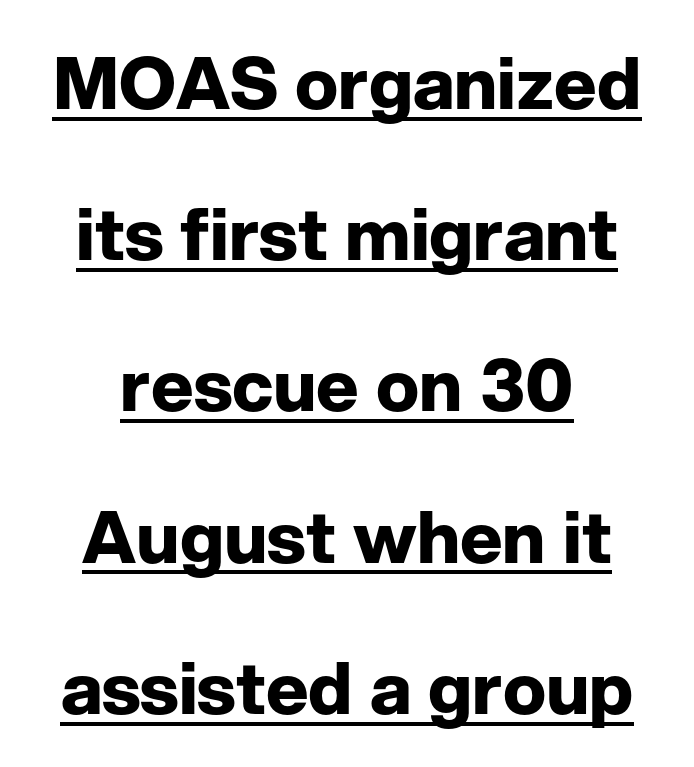
What kind of face is this? One without serifs — a sans. Character widths vary here, with narrow letters taking less room than wide ones. Leading: increased. The strokes are fattened all the way to bold.
